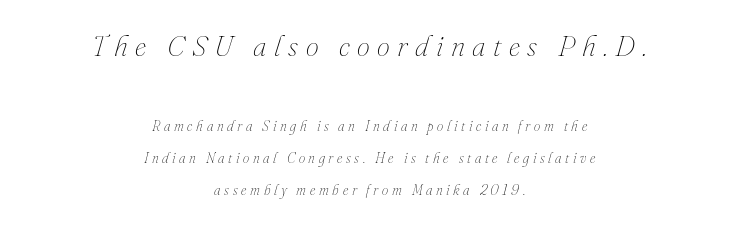
The image shows 29 px thin type, italic (leaning right); set centered, loose line spacing (2.29x), unusually wide letter spacing (+0.26 em), not underlined; the first (top) block is 2.07x larger; medium stroke contrast and a small x-height.
